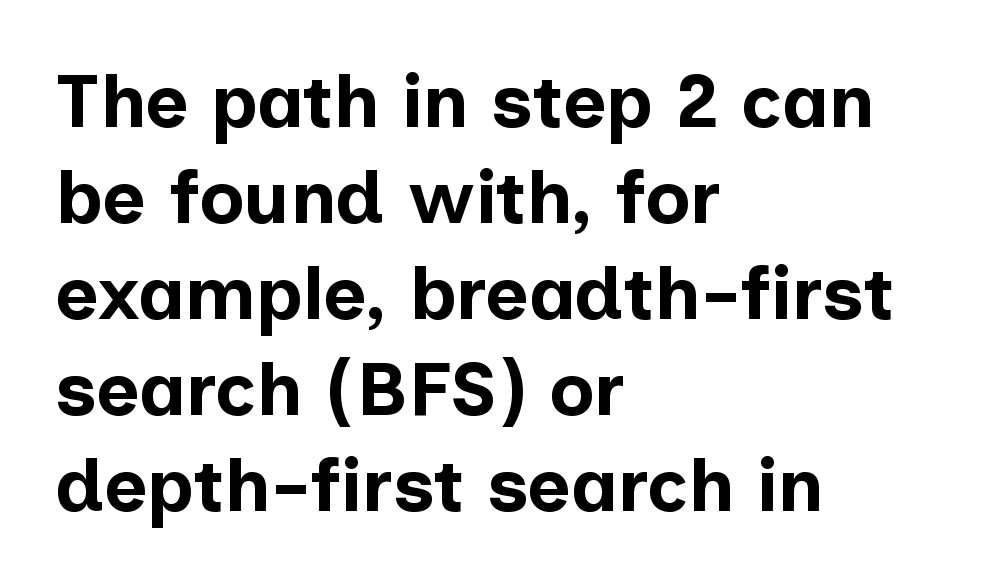
The image shows 75 px bold sans-serif type, upright; set left-aligned, normal line spacing (1.28x), normal letter spacing, not underlined; low stroke contrast and a medium x-height.
